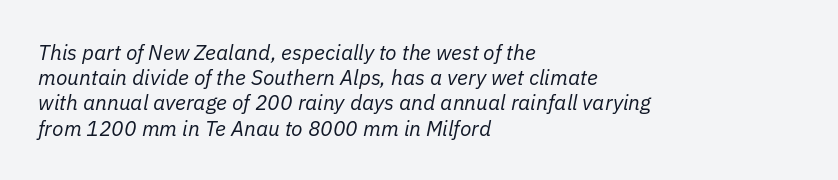
{"italic": "yes", "lean": "right", "slant_degrees": 11, "bold": "no", "underline": "no", "align": "left", "line_spacing_ratio": 1.2, "letter_spacing": "normal", "letter_spacing_em": 0.0, "glyph_px": 21}
